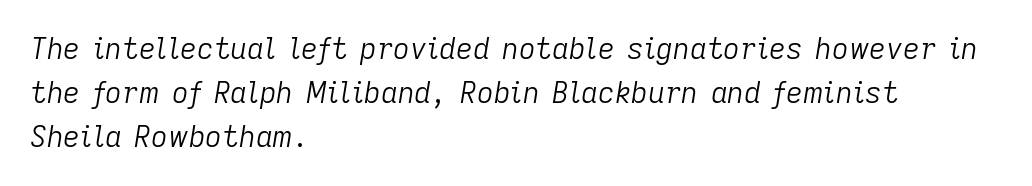
The characters are drawn with everyday or finer stroke widths. Each word holds together tightly as a unit, with standard inter-letter gaps. Proportional: the letters do not fall into vertical columns. Quick note: interline space is typical. The area under the type is left untouched.
